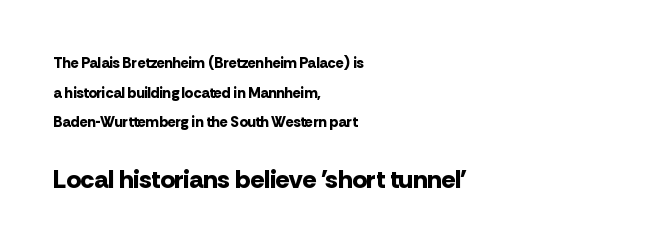
{"italic": "no", "bold": "yes", "underline": "no", "align": "left", "line_spacing": "loose", "line_spacing_ratio": 1.97, "letter_spacing": "normal", "letter_spacing_em": 0.0, "larger_block": "second", "size_ratio": 1.73, "glyph_px": 26}
